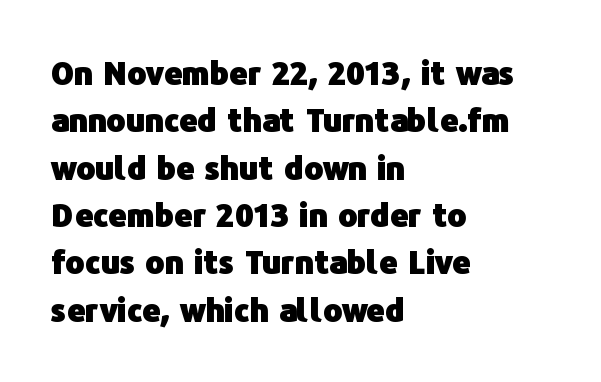
Does extra space separate the letters? No, they use regular spacing. If you drew a line through each stem, it would be perfectly vertical. The font is running at its bold setting. The rendering shows plain stroke endings on the letterforms — a sans-serif design. Is there much room between lines? A standard amount, neither cramped nor airy.
